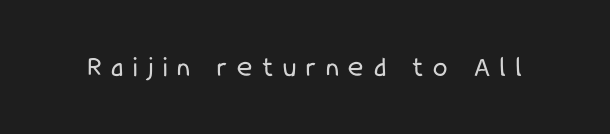
The letters advance in unequal steps, a hallmark of proportional type. Glyph-to-glyph distance is far greater than everyday printed text. Italic: no, the glyphs are upright roman. The zone under the glyphs is completely vacant.
